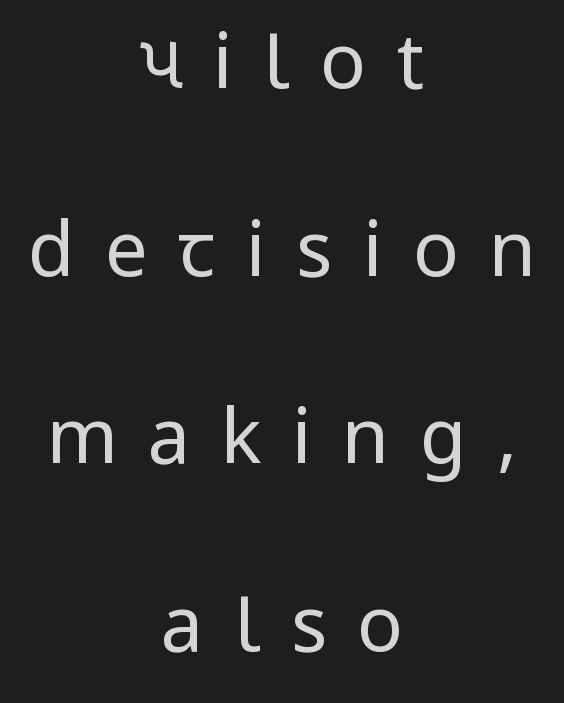
This reads as an unemphasized weight, regular at the heaviest. The passage shown stacks its lines with a broad gap. The font family rendered here belongs to the sans-serif group. The axis of the letterforms is exactly vertical. Unmarked baselines from the first word to the last.
